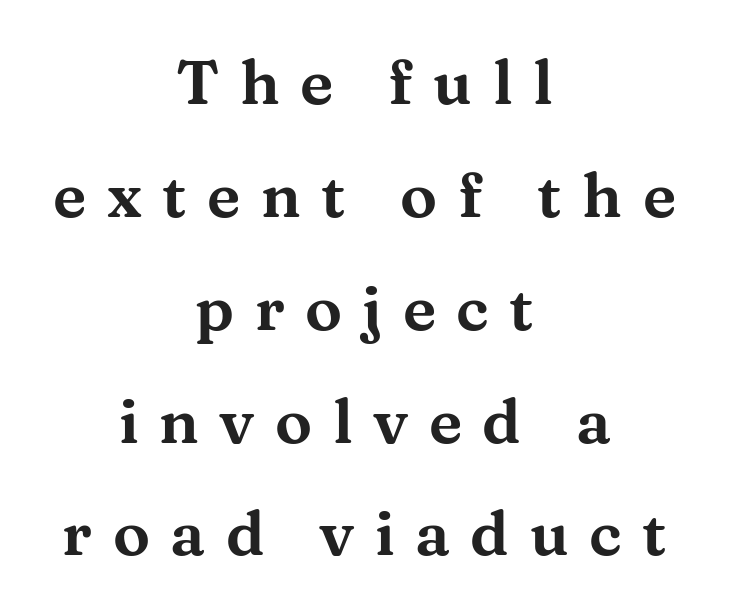
Q: Is the text italic (slanted)? A: No, it is upright.
Q: Is the typeface a serif or a sans-serif typeface? A: Serif.
Q: Is the text underlined? A: No.
Q: How is the paragraph aligned? A: Centered.
Q: Is the spacing between letters normal or unusually wide? A: Unusually wide.
Q: Width (condensed, normal, or wide)? A: Wide.
Q: Stroke contrast? A: Medium.
Q: x-height? A: Medium.
Q: Monospaced? A: No.
